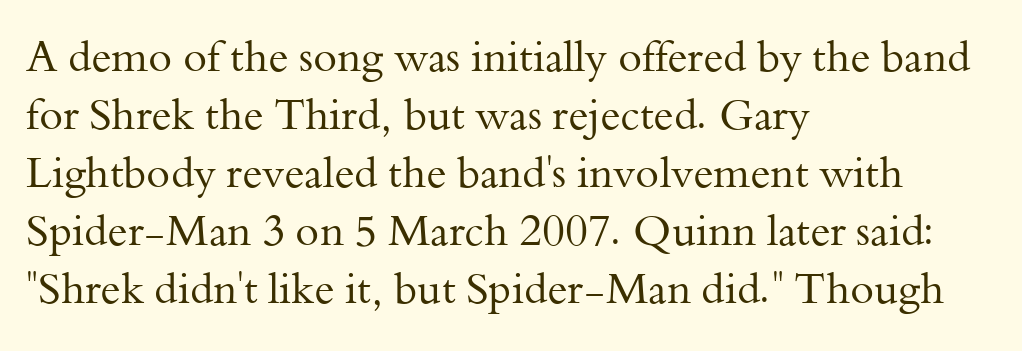
Q: Is the text bold? A: No.
Q: Is the text italic (slanted)? A: No, it is upright.
Q: Is the typeface a serif or a sans-serif typeface? A: Serif.
Q: Is the text underlined? A: No.
Q: How is the paragraph aligned? A: Left-aligned.
Q: Is the spacing between letters normal or unusually wide? A: Normal.
Q: Is the spacing between lines tight, normal or loose? A: Normal.
Q: Width (condensed, normal, or wide)? A: Normal.
Q: Stroke contrast? A: Medium.
Q: x-height? A: Small.
Q: Monospaced? A: No.
